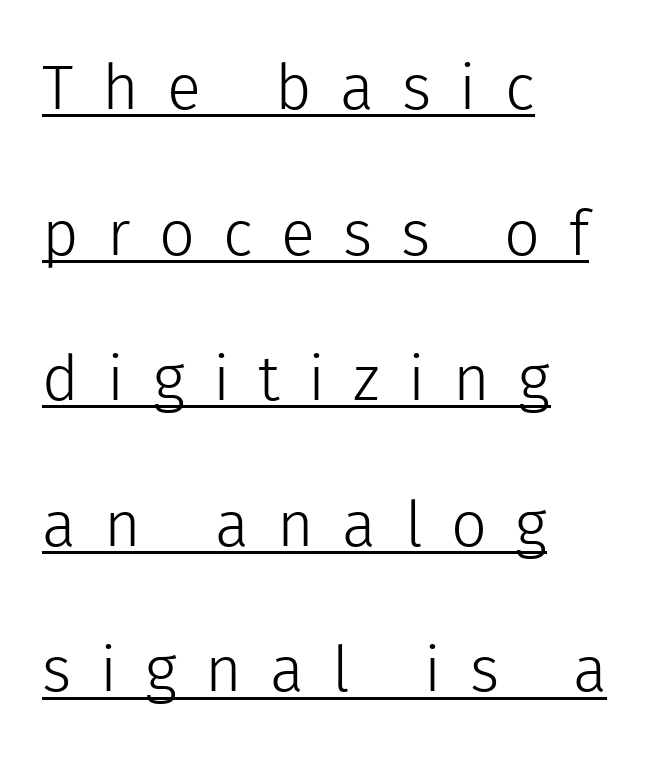
Q: Is the text bold? A: No.
Q: Is the text italic (slanted)? A: No, it is upright.
Q: Is the typeface a serif or a sans-serif typeface? A: Sans-serif.
Q: Is the text underlined? A: Yes.
Q: How is the paragraph aligned? A: Left-aligned.
Q: Is the spacing between letters normal or unusually wide? A: Unusually wide.
Q: Is the spacing between lines tight, normal or loose? A: Loose.
Q: Width (condensed, normal, or wide)? A: Normal.
Q: x-height? A: Medium.
Q: Monospaced? A: No.
